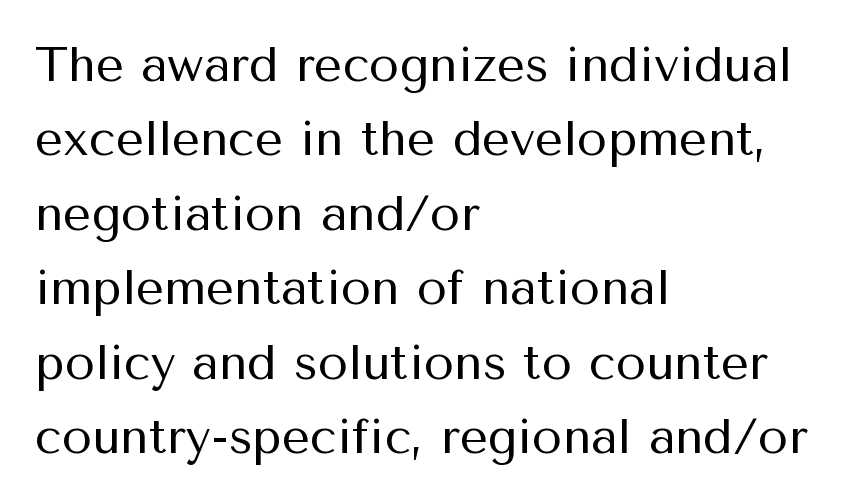
Q: Is the text bold? A: No.
Q: Is the text italic (slanted)? A: No, it is upright.
Q: Is the typeface a serif or a sans-serif typeface? A: Sans-serif.
Q: Is the text underlined? A: No.
Q: How is the paragraph aligned? A: Left-aligned.
Q: Is the spacing between letters normal or unusually wide? A: Normal.
Q: Is the spacing between lines tight, normal or loose? A: Normal.
Q: Width (condensed, normal, or wide)? A: Normal.
Q: Stroke contrast? A: Medium.
Q: x-height? A: Medium.
Q: Monospaced? A: No.
